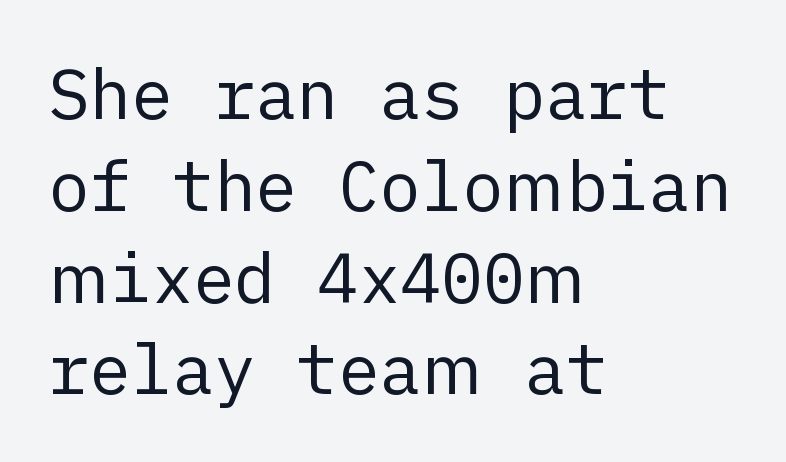
Q: Is the text bold? A: No.
Q: Is the text italic (slanted)? A: No, it is upright.
Q: Is the typeface a serif or a sans-serif typeface? A: Sans-serif.
Q: Is the text underlined? A: No.
Q: How is the paragraph aligned? A: Left-aligned.
Q: Is the spacing between letters normal or unusually wide? A: Normal.
Q: Is the spacing between lines tight, normal or loose? A: Normal.
Q: Width (condensed, normal, or wide)? A: Normal.
Q: Stroke contrast? A: Low.
Q: x-height? A: Medium.
